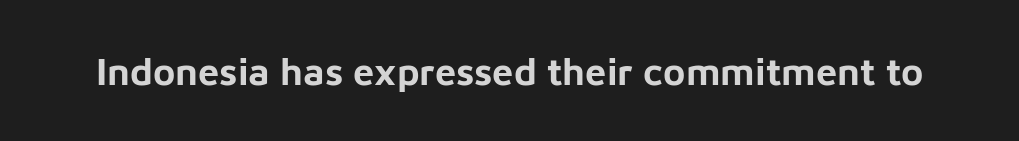
Q: Is the text bold? A: Yes.
Q: Is the text italic (slanted)? A: No, it is upright.
Q: Is the typeface a serif or a sans-serif typeface? A: Sans-serif.
Q: Is the text underlined? A: No.
Q: Is the spacing between letters normal or unusually wide? A: Normal.
Q: Width (condensed, normal, or wide)? A: Normal.
Q: Stroke contrast? A: Low.
Q: x-height? A: Medium.
Q: Monospaced? A: No.
